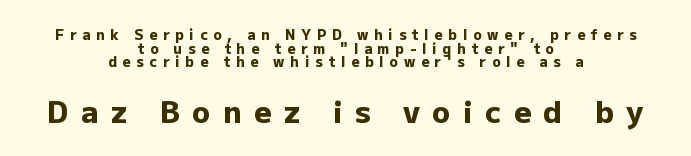
{"serif": "no", "italic": "no", "bold": "yes", "weight": "heavy", "width": "normal", "stroke_contrast": "low", "x_height": "medium", "monospaced": "no", "underline": "no", "align": "center", "line_spacing": "tight", "line_spacing_ratio": 0.98, "letter_spacing": "wide", "letter_spacing_em": 0.41, "larger_block": "second", "size_ratio": 2.14, "glyph_px": 30}
